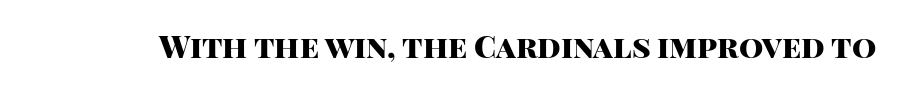
Q: Is the text bold? A: Yes.
Q: Is the text italic (slanted)? A: No, it is upright.
Q: Is the typeface a serif or a sans-serif typeface? A: Sans-serif.
Q: Is the text underlined? A: No.
Q: Is the spacing between letters normal or unusually wide? A: Normal.
Q: Width (condensed, normal, or wide)? A: Normal.
Q: Stroke contrast? A: High.
Q: x-height? A: Large.
Q: Monospaced? A: No.
